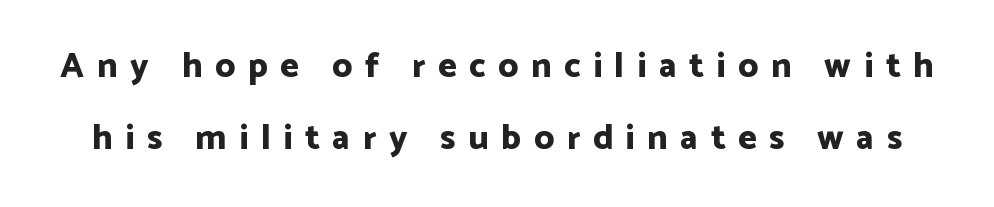
Q: Is the text bold? A: Yes.
Q: Is the text italic (slanted)? A: No, it is upright.
Q: Is the typeface a serif or a sans-serif typeface? A: Sans-serif.
Q: Is the text underlined? A: No.
Q: Is the spacing between letters normal or unusually wide? A: Unusually wide.
Q: Is the spacing between lines tight, normal or loose? A: Loose.
Q: Width (condensed, normal, or wide)? A: Normal.
Q: Stroke contrast? A: Low.
Q: x-height? A: Medium.
Q: Monospaced? A: No.
